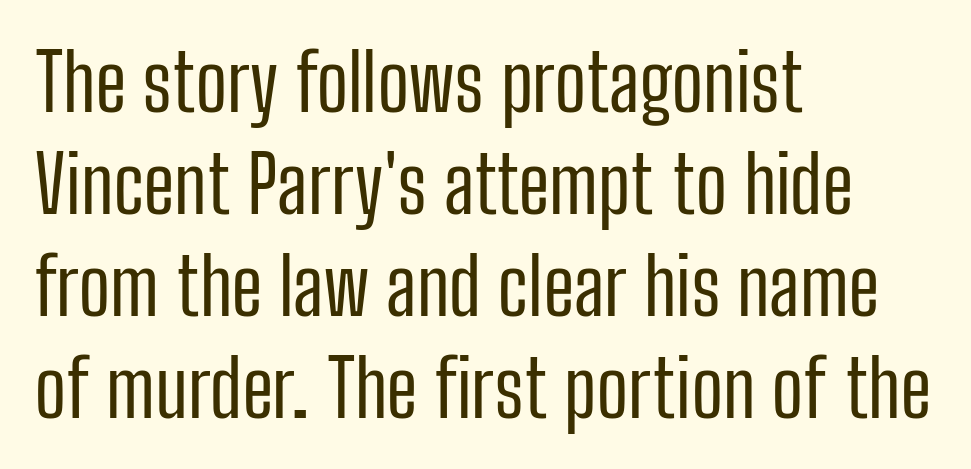
{"serif": "no", "italic": "no", "bold": "no", "weight": "regular", "width": "condensed", "stroke_contrast": "low", "x_height": "medium", "monospaced": "no", "underline": "no", "align": "left", "line_spacing": "normal", "line_spacing_ratio": 1.29, "letter_spacing": "normal", "letter_spacing_em": 0.0, "glyph_px": 79}
